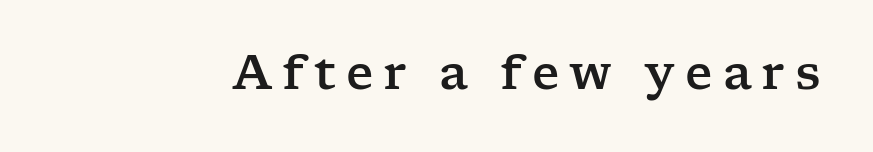
No italicization has been applied; the sample stays upright. Examine the stroke ends and you'll spot serifs. The letters advance in unequal steps, a hallmark of proportional type. Check the space under the baseline: it is left empty. Characters follow at a spacing far wider than the type designer built in.
